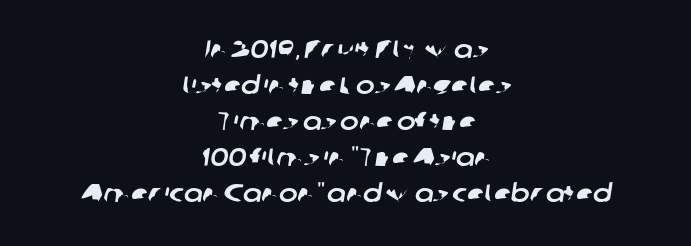
{"underline": "no", "align": "center", "line_spacing": "normal", "line_spacing_ratio": 1.44, "letter_spacing": "normal", "letter_spacing_em": 0.0, "glyph_px": 25}
